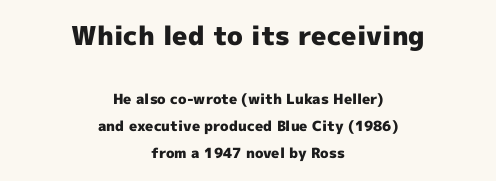
The image shows 26 px bold type, upright; set centered, loose line spacing (1.93x), normal letter spacing, not underlined; the first (top) block is 1.86x larger.
